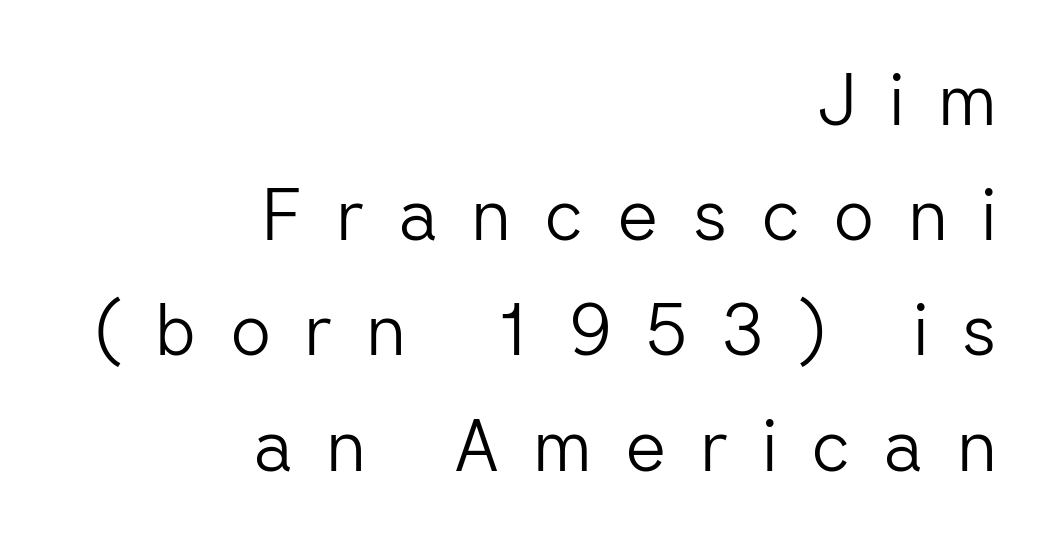
The image shows 72 px light sans-serif type, upright; set right-aligned, normal line spacing (1.6x), unusually wide letter spacing (+0.46 em), not underlined; low stroke contrast and a medium x-height.
